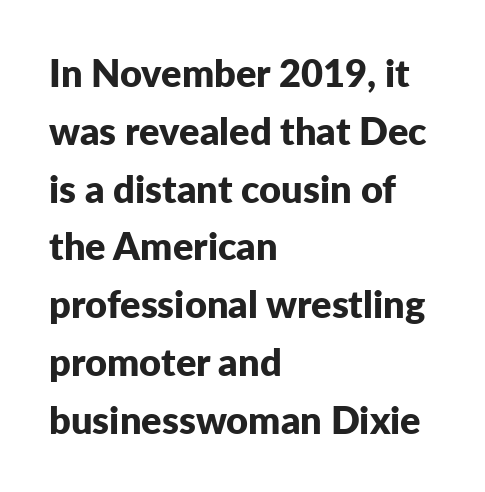
The image shows 38 px bold sans-serif type, upright; set left-aligned, normal line spacing (1.52x), normal letter spacing, not underlined; low stroke contrast and a medium x-height.
